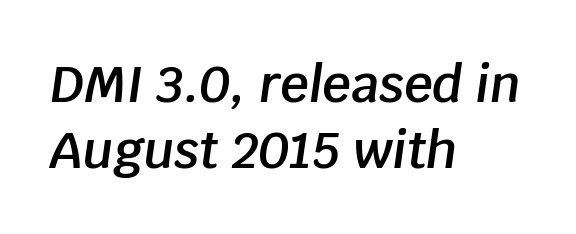
Q: Is the text bold? A: Semi-bold.
Q: Is the text italic (slanted)? A: Yes, it leans right by about 8 degrees.
Q: Is the text underlined? A: No.
Q: How is the paragraph aligned? A: Left-aligned.
Q: Is the spacing between letters normal or unusually wide? A: Normal.
Q: Is the spacing between lines tight, normal or loose? A: Normal.
Q: Width (condensed, normal, or wide)? A: Normal.
Q: Stroke contrast? A: Low.
Q: x-height? A: Large.
Q: Monospaced? A: No.
